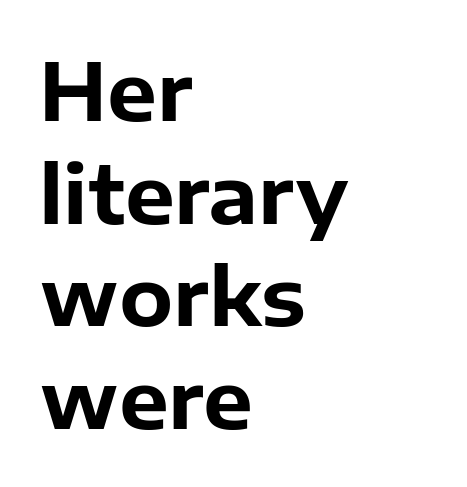
{"serif": "no", "italic": "no", "bold": "yes", "weight": "bold", "width": "normal", "stroke_contrast": "low", "x_height": "medium", "monospaced": "no", "underline": "no", "align": "left", "line_spacing": "normal", "line_spacing_ratio": 1.3, "letter_spacing": "normal", "letter_spacing_em": 0.0, "glyph_px": 79}
